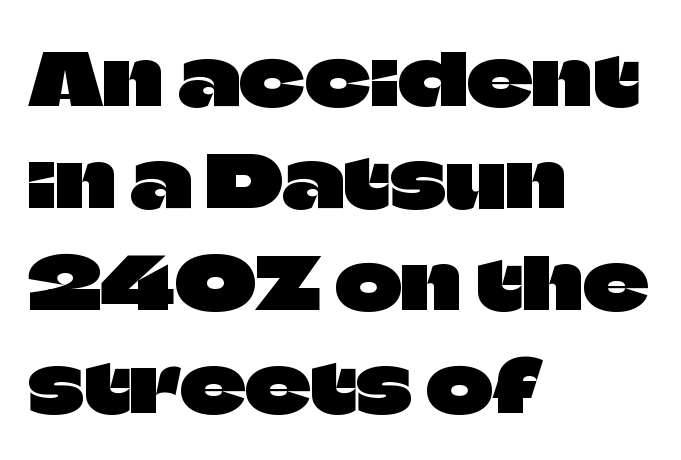
{"serif": "no", "italic": "no", "width": "normal", "stroke_contrast": "low", "x_height": "large", "monospaced": "no", "underline": "no", "align": "left", "line_spacing": "normal", "line_spacing_ratio": 1.42, "letter_spacing": "normal", "letter_spacing_em": 0.0, "glyph_px": 72}
